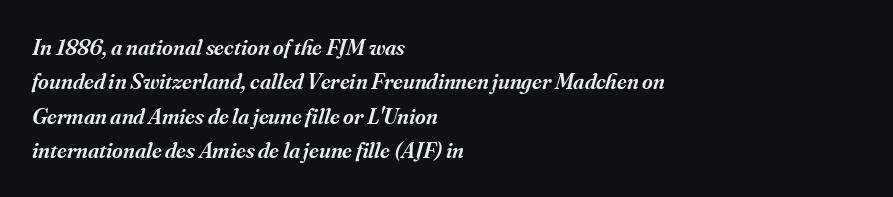
Q: Is the text bold? A: Semi-bold.
Q: Is the text italic (slanted)? A: Yes, it leans right by about 16 degrees.
Q: Is the text underlined? A: No.
Q: How is the paragraph aligned? A: Left-aligned.
Q: Is the spacing between letters normal or unusually wide? A: Normal.
Q: Is the spacing between lines tight, normal or loose? A: Normal.
